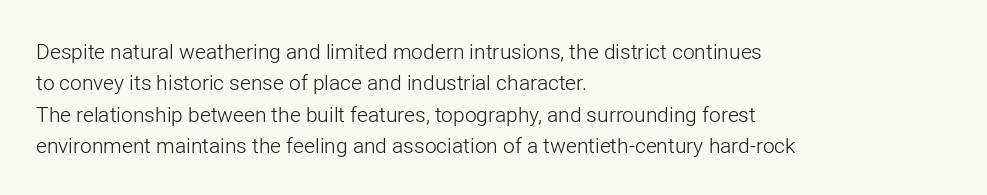
The image shows 21 px text type, upright; set left-aligned, normal line spacing (1.49x), normal letter spacing, not underlined.
